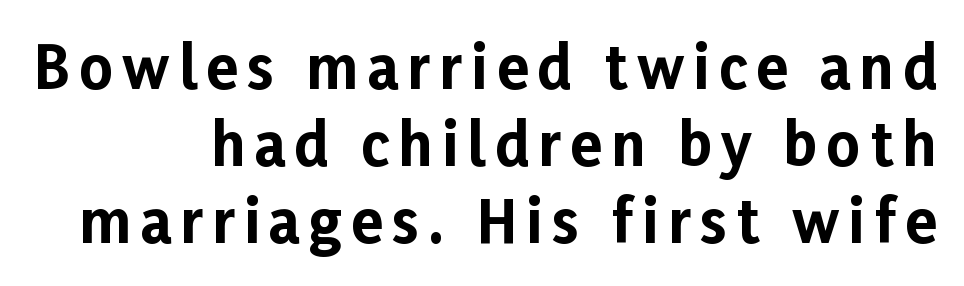
Does the copy run flush right? Yes — the right margin is perfectly even. Type without underlining. Typesetter's note: full bold, strokes at maximum text heaviness. If you drew a line through each stem, it would be perfectly vertical. The designer left line spacing at the default. The letters carry no serifs — their stems end cleanly without finishing strokes.
